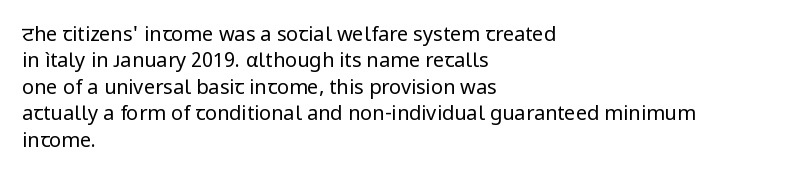
Q: Is the text bold? A: No.
Q: Is the text italic (slanted)? A: No, it is upright.
Q: Is the text underlined? A: No.
Q: How is the paragraph aligned? A: Left-aligned.
Q: Is the spacing between letters normal or unusually wide? A: Normal.
Q: Is the spacing between lines tight, normal or loose? A: Normal.
